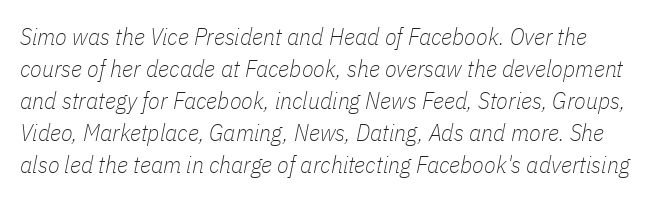
{"italic": "yes", "lean": "right", "slant_degrees": 11, "bold": "no", "underline": "no", "line_spacing": "normal", "line_spacing_ratio": 1.33, "letter_spacing": "normal", "letter_spacing_em": 0.0, "glyph_px": 24}
